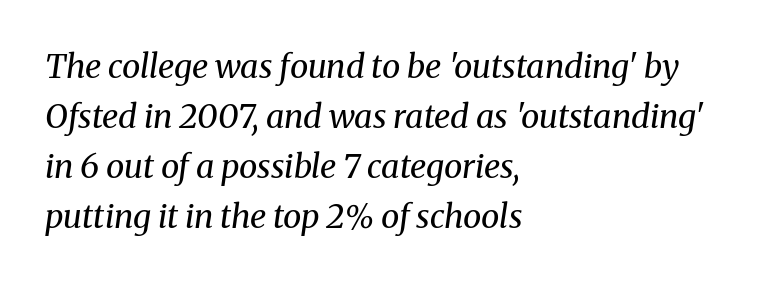
Q: Is the text bold? A: No.
Q: Is the text italic (slanted)? A: Yes, it leans right by about 8 degrees.
Q: Is the typeface a serif or a sans-serif typeface? A: Serif.
Q: Is the text underlined? A: No.
Q: How is the paragraph aligned? A: Left-aligned.
Q: Is the spacing between letters normal or unusually wide? A: Normal.
Q: Is the spacing between lines tight, normal or loose? A: Normal.
Q: Width (condensed, normal, or wide)? A: Normal.
Q: Stroke contrast? A: Medium.
Q: x-height? A: Medium.
Q: Monospaced? A: No.
